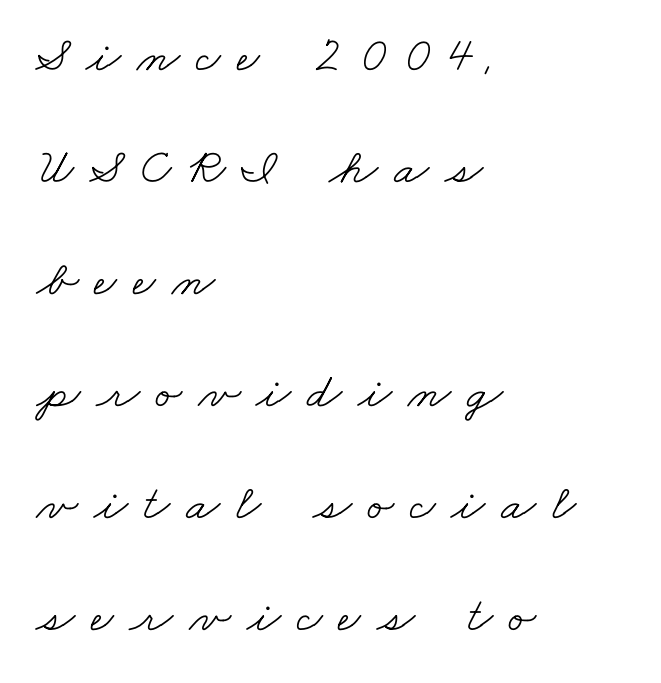
Q: Is the text bold? A: No.
Q: Is the typeface a serif or a sans-serif typeface? A: Serif.
Q: Is the text underlined? A: No.
Q: How is the paragraph aligned? A: Left-aligned.
Q: Is the spacing between letters normal or unusually wide? A: Unusually wide.
Q: Is the spacing between lines tight, normal or loose? A: Loose.
Q: Width (condensed, normal, or wide)? A: Wide.
Q: Stroke contrast? A: Low.
Q: x-height? A: Small.
Q: Monospaced? A: No.
